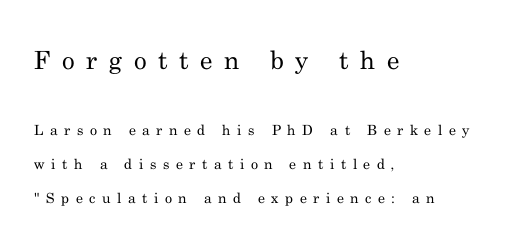
Q: Is the text bold? A: No.
Q: Is the text italic (slanted)? A: No, it is upright.
Q: Is the text underlined? A: No.
Q: How is the paragraph aligned? A: Left-aligned.
Q: Is the spacing between letters normal or unusually wide? A: Unusually wide.
Q: Is the spacing between lines tight, normal or loose? A: Loose.
Q: Which block of text is set in a larger size, the first (top) or the second (bottom)? A: The first (top) one.
